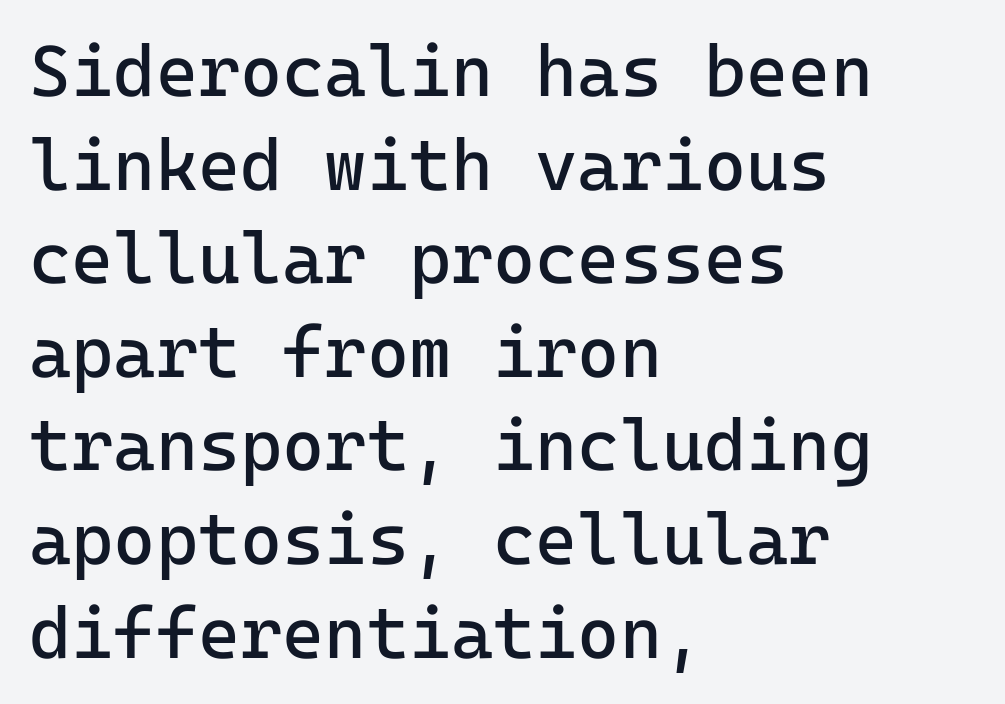
Q: Is the text bold? A: No.
Q: Is the text italic (slanted)? A: No, it is upright.
Q: Is the typeface a serif or a sans-serif typeface? A: Sans-serif.
Q: Is the text underlined? A: No.
Q: How is the paragraph aligned? A: Left-aligned.
Q: Is the spacing between letters normal or unusually wide? A: Normal.
Q: Is the spacing between lines tight, normal or loose? A: Normal.
Q: Width (condensed, normal, or wide)? A: Normal.
Q: Stroke contrast? A: Low.
Q: x-height? A: Medium.
